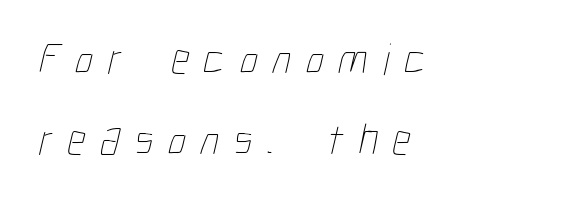
Stems here are at most as thick as an everyday book face. The setting favours the left margin, as ordinary paragraphs usually do. A bare baseline throughout the passage. You could not count columns in this text — the font is proportionally spaced.
